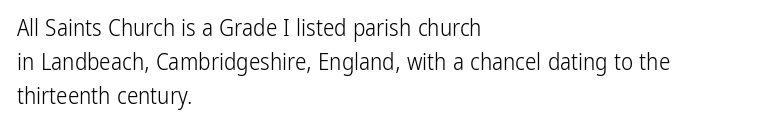
Q: Is the text bold? A: No.
Q: Is the text italic (slanted)? A: No, it is upright.
Q: Is the text underlined? A: No.
Q: How is the paragraph aligned? A: Left-aligned.
Q: Is the spacing between letters normal or unusually wide? A: Normal.
Q: Is the spacing between lines tight, normal or loose? A: Normal.
